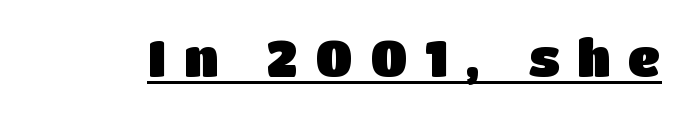
Q: Is the text italic (slanted)? A: No, it is upright.
Q: Is the typeface a serif or a sans-serif typeface? A: Sans-serif.
Q: Is the text underlined? A: Yes.
Q: Is the spacing between letters normal or unusually wide? A: Unusually wide.
Q: Width (condensed, normal, or wide)? A: Normal.
Q: Stroke contrast? A: Low.
Q: x-height? A: Large.
Q: Monospaced? A: No.
